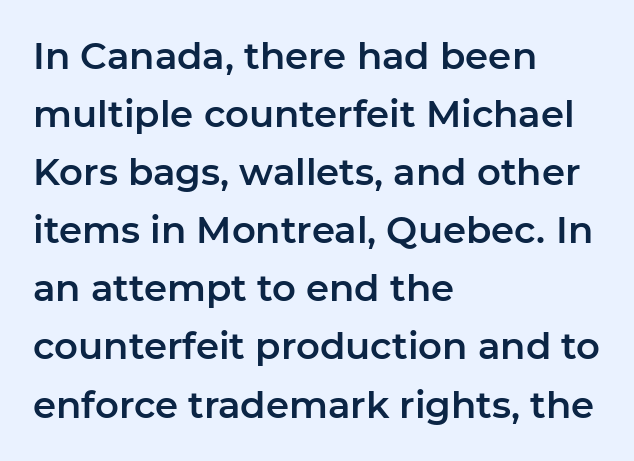
{"serif": "no", "italic": "no", "width": "normal", "stroke_contrast": "low", "x_height": "medium", "monospaced": "no", "underline": "no", "align": "left", "line_spacing": "normal", "line_spacing_ratio": 1.57, "letter_spacing": "normal", "letter_spacing_em": 0.0, "glyph_px": 37}
